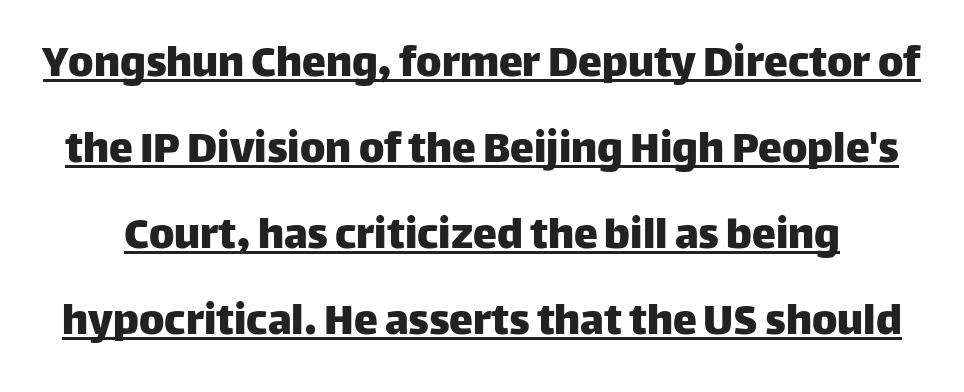
Q: Is the text italic (slanted)? A: No, it is upright.
Q: Is the typeface a serif or a sans-serif typeface? A: Sans-serif.
Q: Is the text underlined? A: Yes.
Q: Is the spacing between letters normal or unusually wide? A: Normal.
Q: Width (condensed, normal, or wide)? A: Normal.
Q: Stroke contrast? A: Low.
Q: x-height? A: Large.
Q: Monospaced? A: No.
